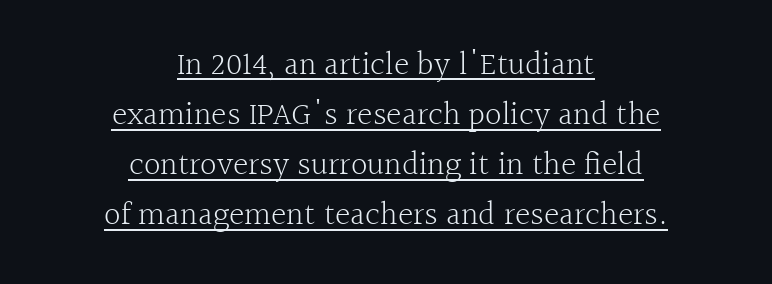
The image shows 33 px light serif type, upright; set centered, normal line spacing (1.52x), normal letter spacing, underlined; a medium x-height.
